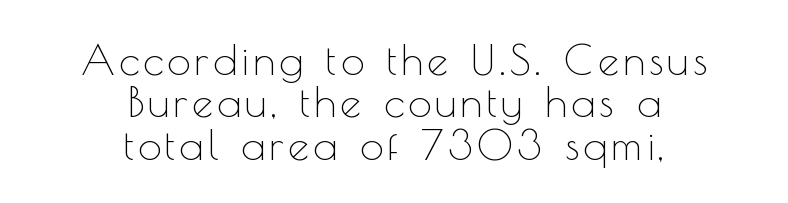
Q: Is the text bold? A: No.
Q: Is the text italic (slanted)? A: No, it is upright.
Q: Is the typeface a serif or a sans-serif typeface? A: Sans-serif.
Q: Is the text underlined? A: No.
Q: How is the paragraph aligned? A: Centered.
Q: Is the spacing between lines tight, normal or loose? A: Tight.
Q: Width (condensed, normal, or wide)? A: Normal.
Q: x-height? A: Small.
Q: Monospaced? A: No.
